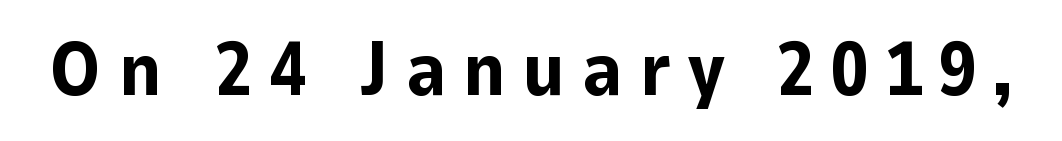
{"serif": "no", "italic": "no", "bold": "yes", "weight": "bold", "width": "normal", "stroke_contrast": "low", "x_height": "medium", "monospaced": "no", "underline": "no", "letter_spacing": "wide", "letter_spacing_em": 0.22, "glyph_px": 75}
